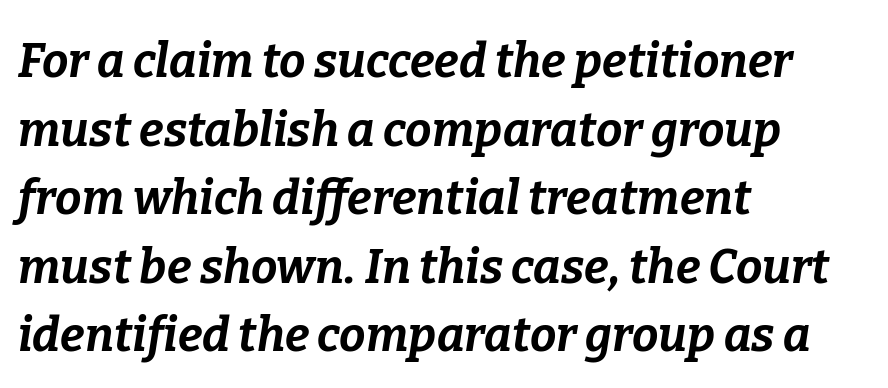
Strokes here are thick enough to call this a true bold. Baseline-to-baseline distance is the conventional proportion of letter height. Visually the block forms a straight wall on the left and a jagged coastline on the right. Glance below the letters and you will spot only blank space. Is the type slanted? Yes — the strokes lean at a clear angle. Looks like regular typesetting: each glyph gets only the width it needs.
